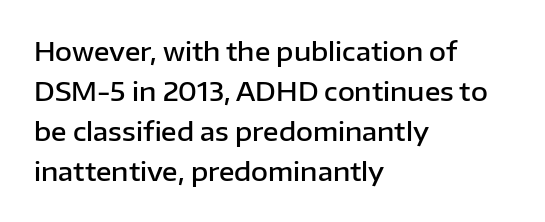
The image shows 26 px text type, upright; set left-aligned, normal line spacing (1.54x), normal letter spacing, not underlined.
